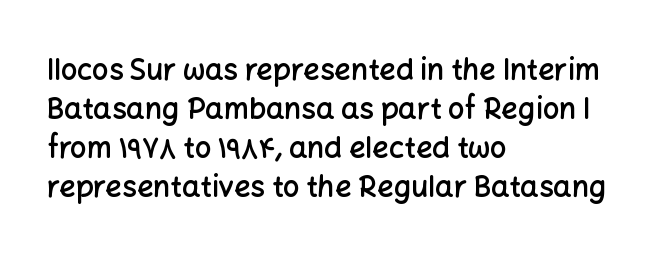
The image shows 29 px semibold sans-serif type, upright; set left-aligned, normal line spacing (1.34x), normal letter spacing, not underlined; low stroke contrast and a medium x-height.
